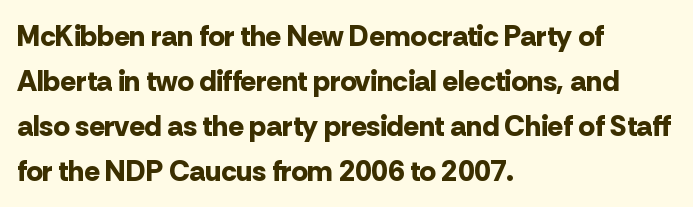
Q: Is the text bold? A: Yes.
Q: Is the text italic (slanted)? A: No, it is upright.
Q: Is the typeface a serif or a sans-serif typeface? A: Sans-serif.
Q: Is the text underlined? A: No.
Q: How is the paragraph aligned? A: Left-aligned.
Q: Is the spacing between letters normal or unusually wide? A: Normal.
Q: Is the spacing between lines tight, normal or loose? A: Normal.
Q: Width (condensed, normal, or wide)? A: Normal.
Q: Stroke contrast? A: Low.
Q: x-height? A: Medium.
Q: Monospaced? A: No.
